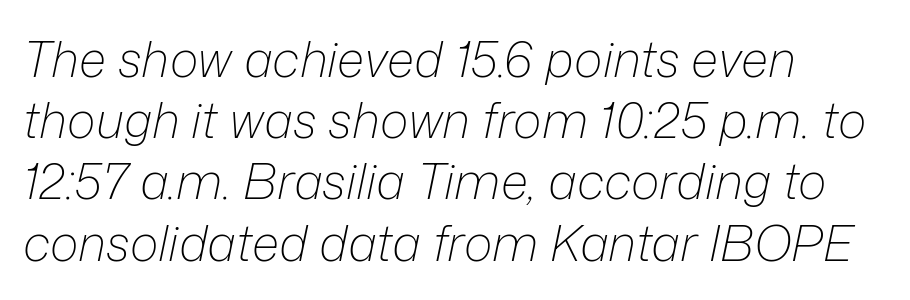
{"italic": "yes", "lean": "right", "slant_degrees": 12, "bold": "no", "weight": "light", "width": "normal", "stroke_contrast": "low", "x_height": "medium", "monospaced": "no", "underline": "no", "align": "left", "line_spacing": "normal", "line_spacing_ratio": 1.25, "letter_spacing": "normal", "letter_spacing_em": 0.0, "glyph_px": 49}
